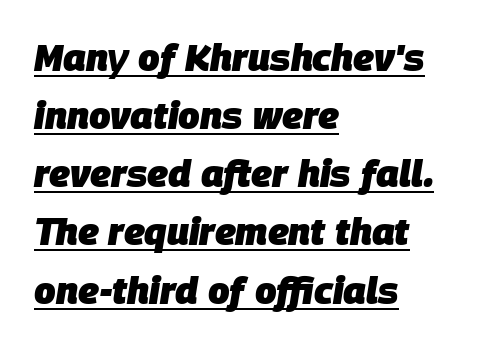
{"italic": "yes", "lean": "right", "slant_degrees": 9, "bold": "yes", "weight": "heavy", "width": "normal", "stroke_contrast": "low", "x_height": "large", "monospaced": "no", "underline": "yes", "align": "left", "line_spacing": "normal", "line_spacing_ratio": 1.53, "letter_spacing": "normal", "letter_spacing_em": 0.0, "glyph_px": 38}
